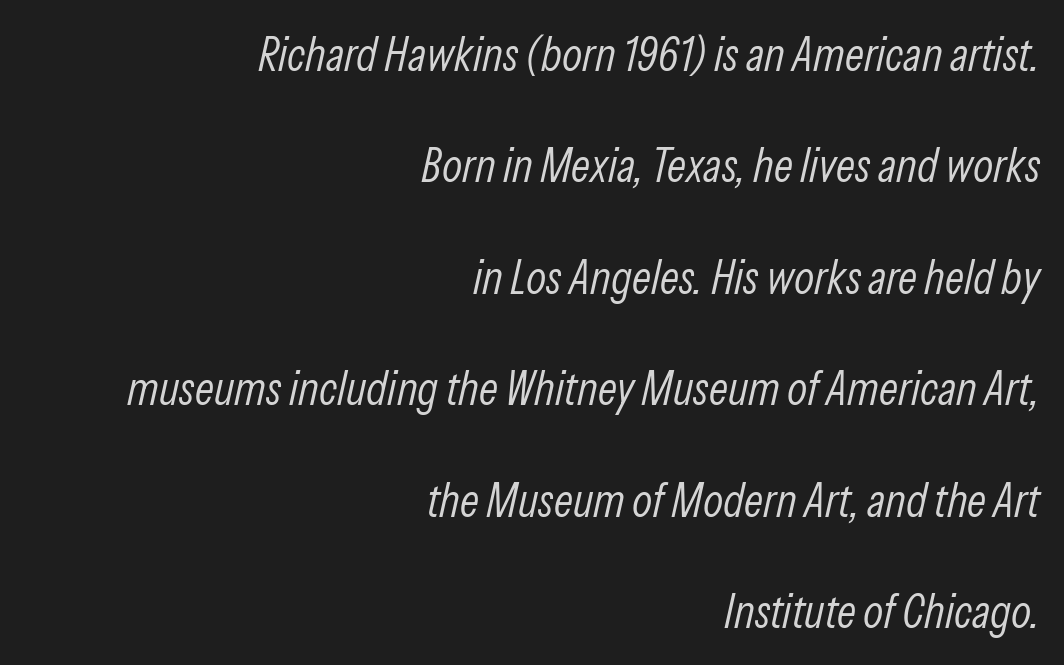
Q: Is the text bold? A: No.
Q: Is the text italic (slanted)? A: Yes, it leans right by about 13 degrees.
Q: Is the text underlined? A: No.
Q: How is the paragraph aligned? A: Right-aligned.
Q: Is the spacing between letters normal or unusually wide? A: Normal.
Q: Is the spacing between lines tight, normal or loose? A: Loose.
Q: Width (condensed, normal, or wide)? A: Condensed.
Q: Stroke contrast? A: Low.
Q: x-height? A: Medium.
Q: Monospaced? A: No.
